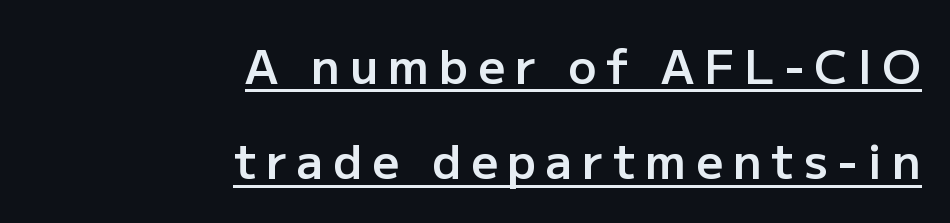
The image shows 47 px semibold sans-serif type, upright; set right-aligned, loose line spacing (2.03x), unusually wide letter spacing (+0.21 em), underlined; low stroke contrast and a medium x-height.
